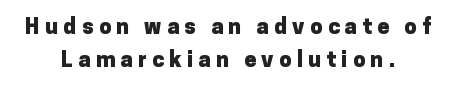
{"italic": "no", "bold": "yes", "underline": "no", "align": "center", "line_spacing": "normal", "line_spacing_ratio": 1.49, "letter_spacing": "wide", "letter_spacing_em": 0.24, "glyph_px": 22}
